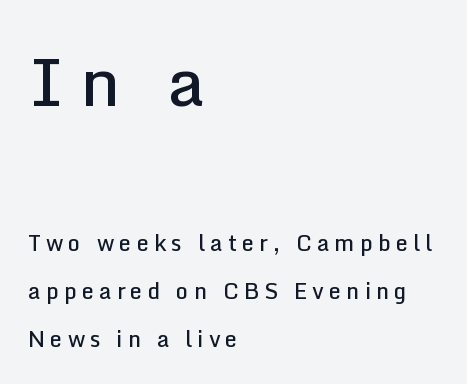
The image shows 66 px semibold sans-serif type, upright; set left-aligned, loose line spacing (2.18x), unusually wide letter spacing (+0.23 em), not underlined; the first (top) block is 3.0x larger; low stroke contrast and a medium x-height.
